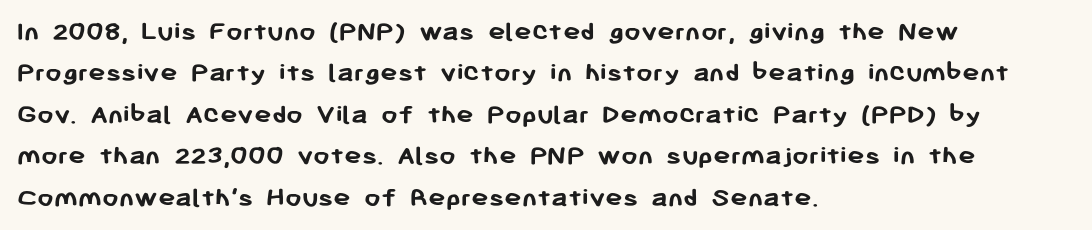
{"serif": "no", "italic": "no", "bold": "yes", "weight": "semibold", "width": "normal", "stroke_contrast": "low", "x_height": "medium", "monospaced": "no", "underline": "no", "align": "left", "line_spacing": "normal", "line_spacing_ratio": 1.43, "letter_spacing": "normal", "letter_spacing_em": 0.0, "glyph_px": 29}
